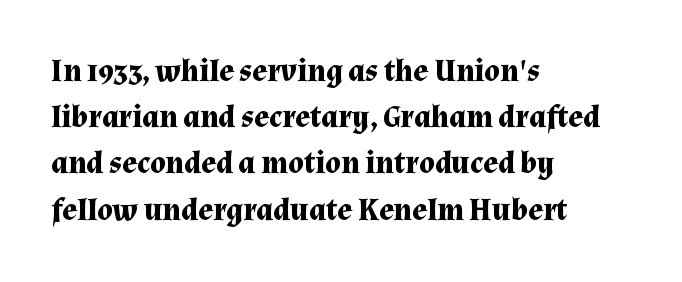
{"serif": "yes", "italic": "no", "bold": "yes", "weight": "bold", "width": "normal", "stroke_contrast": "medium", "x_height": "medium", "monospaced": "no", "underline": "no", "align": "left", "line_spacing": "normal", "line_spacing_ratio": 1.49, "letter_spacing": "normal", "letter_spacing_em": 0.0, "glyph_px": 31}
